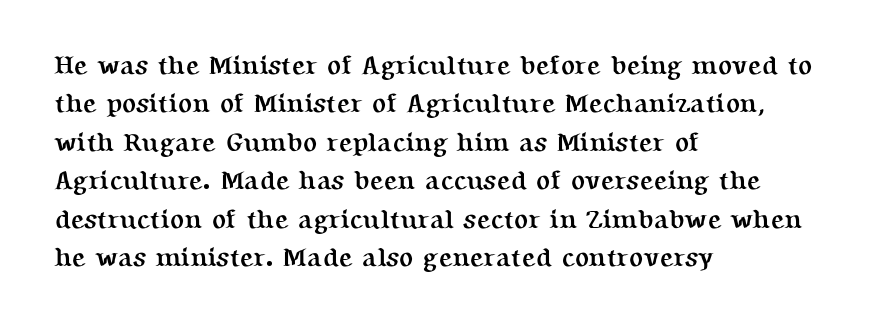
A typesetter would mark this as roman, not italic. Rule under the text: the space is simply empty. Layout note: lines flush left. The designer left line spacing at the default. What weight is shown? A full bold with thick strokes. This sample uses plain, unmodified letter spacing.
